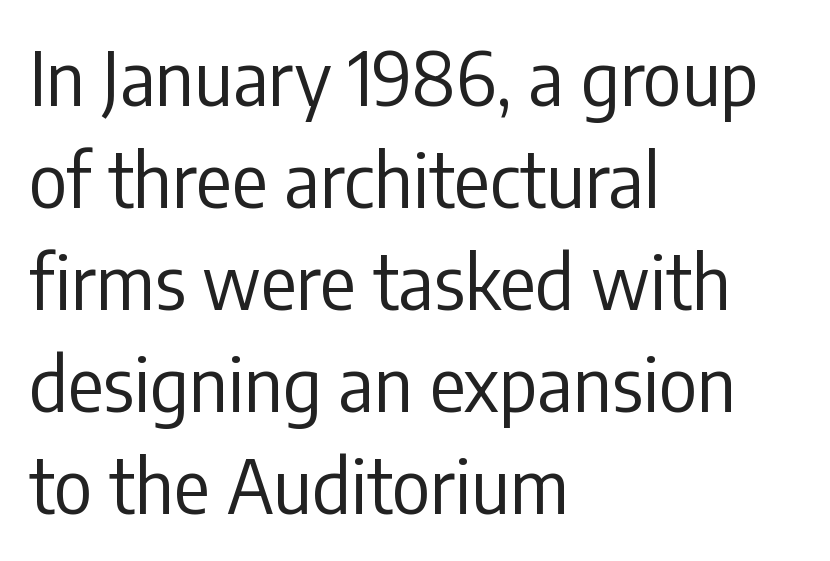
{"serif": "no", "italic": "no", "bold": "no", "weight": "regular", "width": "condensed", "stroke_contrast": "low", "x_height": "medium", "monospaced": "no", "underline": "no", "align": "left", "line_spacing": "normal", "line_spacing_ratio": 1.38, "letter_spacing": "normal", "letter_spacing_em": 0.0, "glyph_px": 74}
